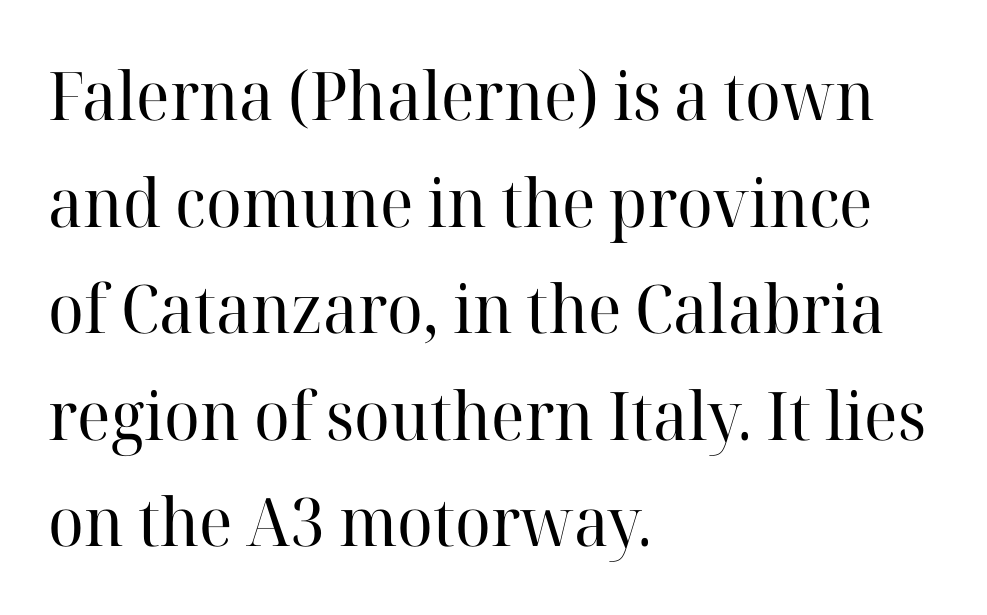
The image shows 67 px regular-weight serif type, upright; set left-aligned, normal line spacing (1.59x), normal letter spacing, not underlined; high stroke contrast and a medium x-height.
